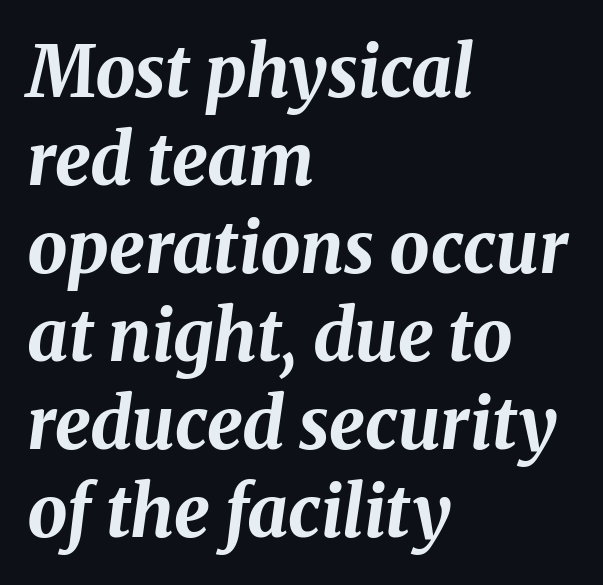
The image shows 71 px bold type, italic (leaning right); set left-aligned, line spacing 1.24x, normal letter spacing, not underlined; medium stroke contrast and a medium x-height.
